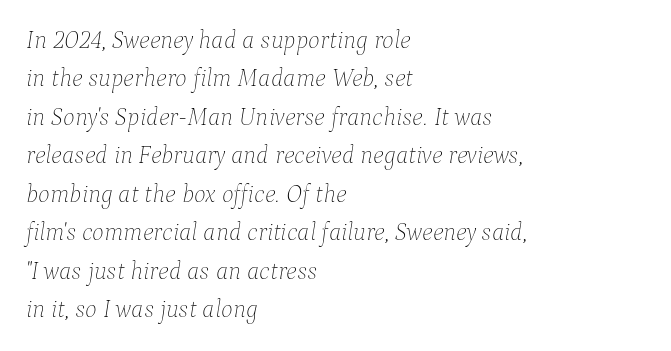
{"italic": "yes", "lean": "right", "slant_degrees": 9, "bold": "no", "underline": "no", "align": "left", "line_spacing": "normal", "line_spacing_ratio": 1.54, "letter_spacing": "normal", "letter_spacing_em": 0.0, "glyph_px": 25}
